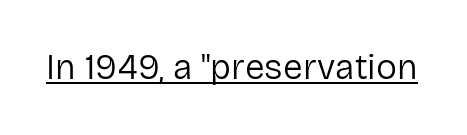
Q: Is the text bold? A: No.
Q: Is the text italic (slanted)? A: No, it is upright.
Q: Is the typeface a serif or a sans-serif typeface? A: Sans-serif.
Q: Is the text underlined? A: Yes.
Q: Is the spacing between letters normal or unusually wide? A: Normal.
Q: Width (condensed, normal, or wide)? A: Normal.
Q: Stroke contrast? A: Low.
Q: x-height? A: Medium.
Q: Monospaced? A: No.
